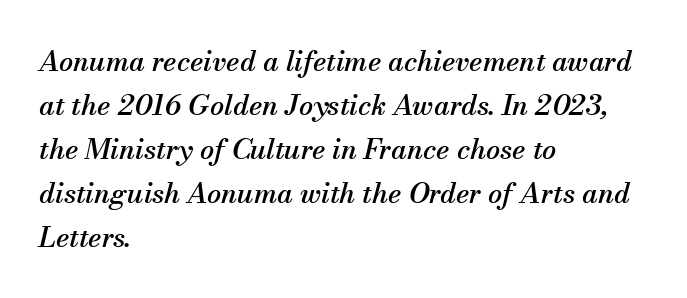
The face used here is proportionally spaced, like ordinary book or web type. The gaps between neighbouring characters are ordinary and unremarkable. These lines stack with their left ends in a neat column. It's the slanting kind of type. Just letters on the line, the space beneath them empty. Observe the serifs anchoring each vertical stroke in this sample.
